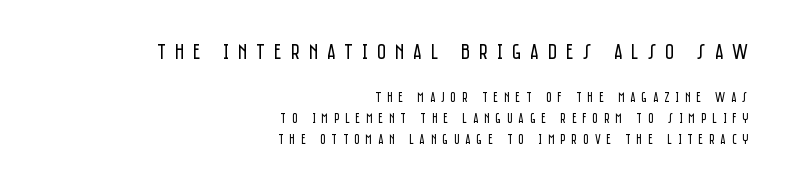
Regarding leading, the lines here are spaced in the standard way. The font is comparable to plain body text, perhaps lighter. Caption: upper text group enlarged, lower text group reduced. Each word looks stretched out because of the extra space between its letters.
